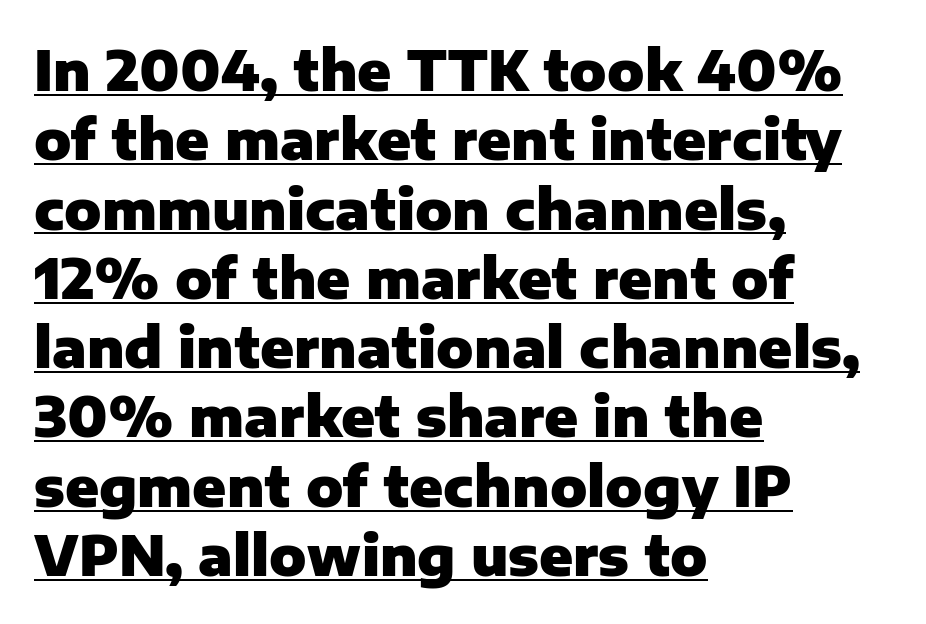
The letters stand upright; this is a roman face. These lines are rendered in a variable-pitch font. This is underlined copy, the kind a proofreader might mark for attention. Leading: standard. What weight is shown? A full bold with thick strokes.
